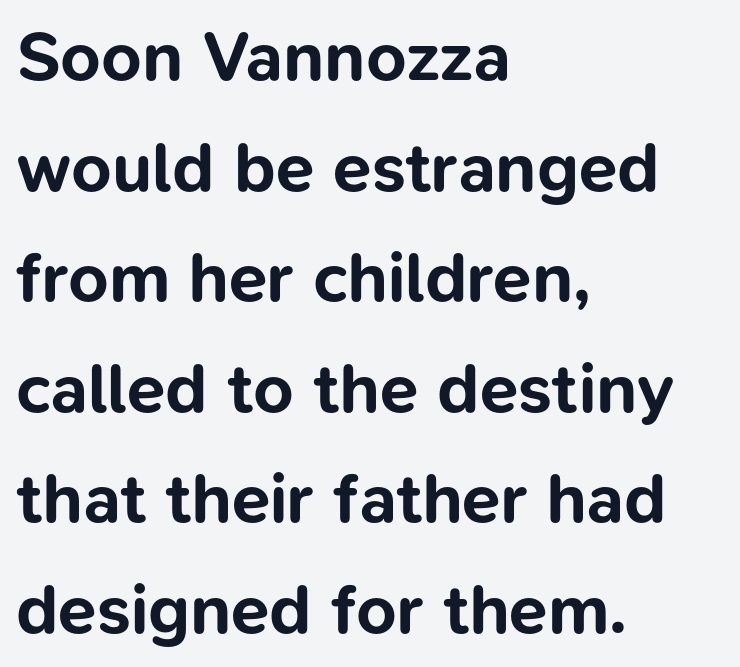
Between one letter and the next there's only the usual sliver of space. Lines of text with bare space underneath. Horizontal alignment here is leftward, the default for most running prose. The typography opts for an upright posture over an oblique one. Compared with typical paragraphs, the rows here are spaced about the same.
